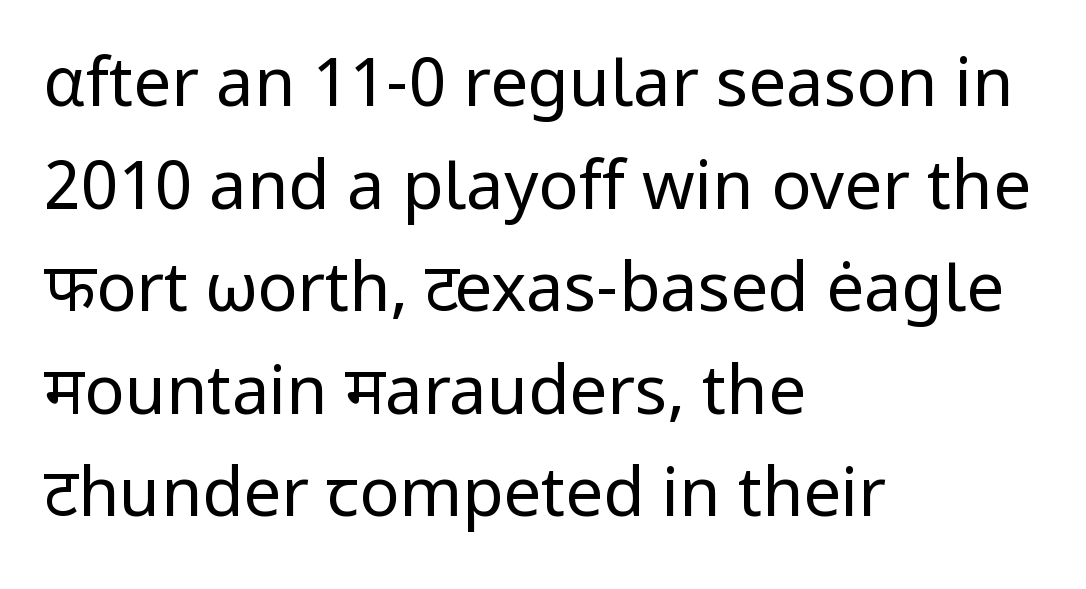
{"serif": "no", "italic": "no", "bold": "no", "weight": "regular", "width": "normal", "stroke_contrast": "low", "x_height": "medium", "monospaced": "no", "underline": "no", "align": "left", "line_spacing": "normal", "line_spacing_ratio": 1.53, "letter_spacing": "normal", "letter_spacing_em": 0.0, "glyph_px": 67}
